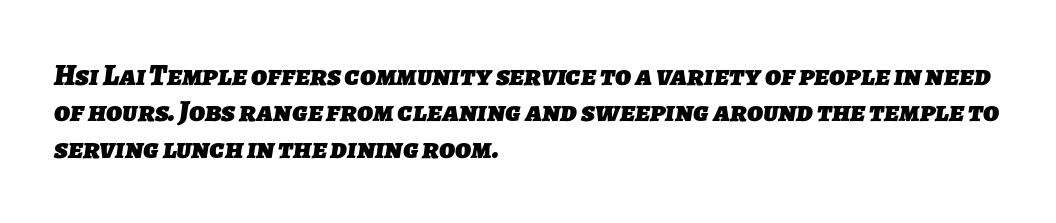
Note the varied advance widths — an 'i' is clearly narrower than an 'm'. Nothing unusual about the tracking: characters are spaced as the font intends. Horizontal alignment here is leftward, the default for most running prose. Bold? Absolutely — the strokes are thick and heavy. The zone under the glyphs is completely vacant. What kind of face is this? One without serifs — a sans.
